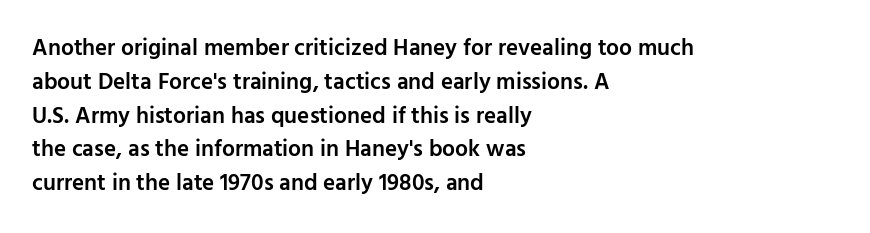
Q: Is the text bold? A: Semi-bold.
Q: Is the text italic (slanted)? A: No, it is upright.
Q: Is the text underlined? A: No.
Q: How is the paragraph aligned? A: Left-aligned.
Q: Is the spacing between letters normal or unusually wide? A: Normal.
Q: Is the spacing between lines tight, normal or loose? A: Normal.
